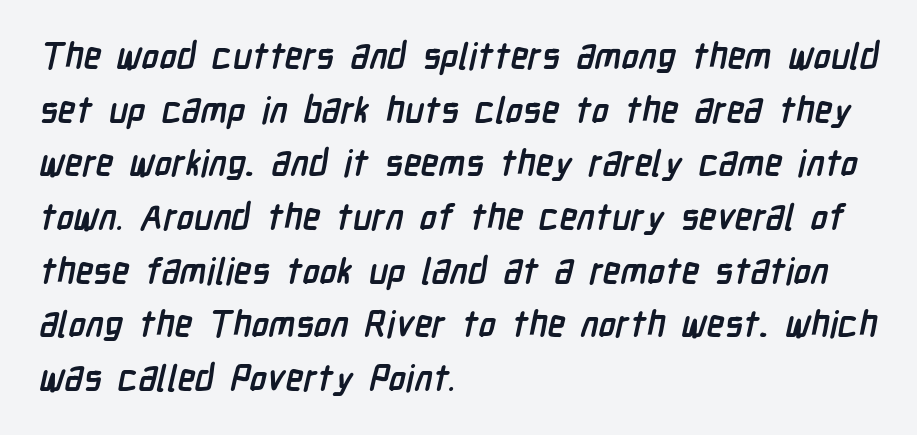
Q: Is the text bold? A: Yes.
Q: Is the typeface a serif or a sans-serif typeface? A: Sans-serif.
Q: Is the text underlined? A: No.
Q: How is the paragraph aligned? A: Left-aligned.
Q: Is the spacing between letters normal or unusually wide? A: Normal.
Q: Is the spacing between lines tight, normal or loose? A: Normal.
Q: Width (condensed, normal, or wide)? A: Condensed.
Q: Stroke contrast? A: Low.
Q: x-height? A: Medium.
Q: Monospaced? A: No.
